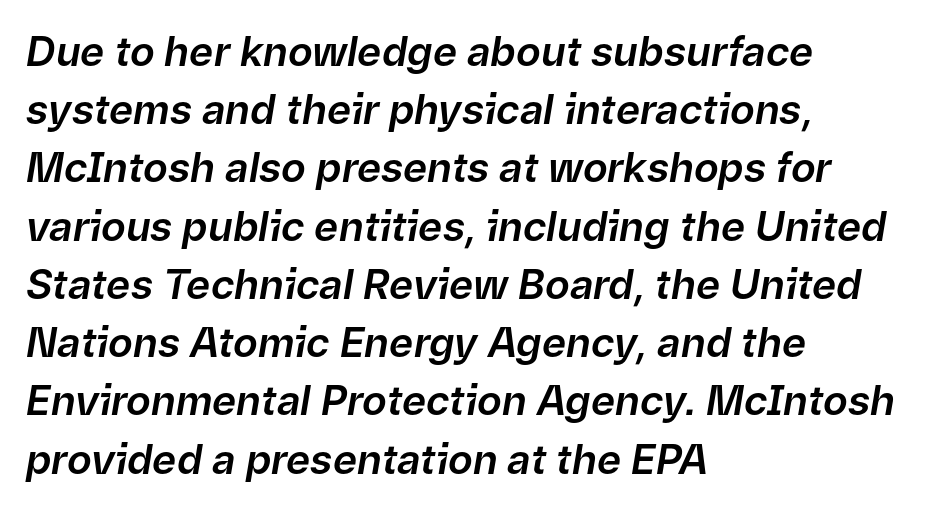
{"italic": "yes", "lean": "right", "slant_degrees": 9, "width": "normal", "stroke_contrast": "low", "x_height": "medium", "monospaced": "no", "underline": "no", "align": "left", "line_spacing": "normal", "line_spacing_ratio": 1.42, "letter_spacing": "normal", "letter_spacing_em": 0.0, "glyph_px": 41}
